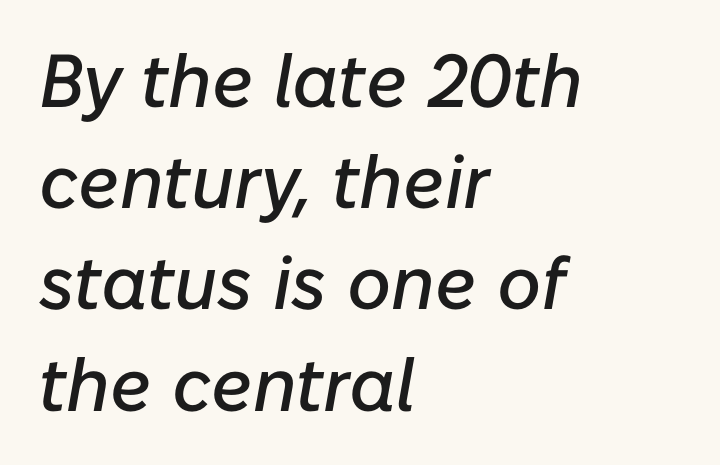
The image shows 75 px text type, italic (leaning right); set left-aligned, normal line spacing (1.35x), normal letter spacing, not underlined; low stroke contrast and a medium x-height.
